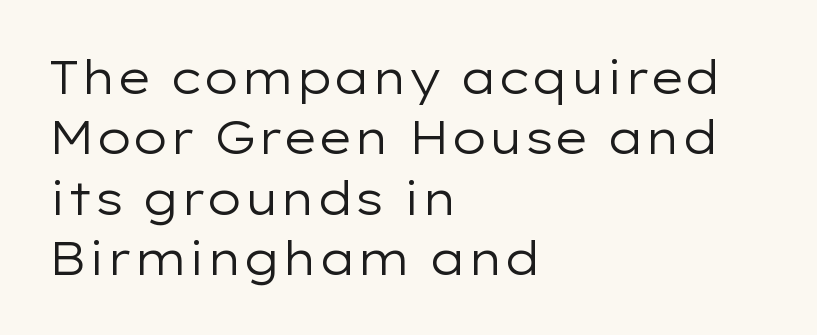
{"serif": "no", "italic": "no", "bold": "no", "weight": "regular", "width": "wide", "stroke_contrast": "low", "x_height": "medium", "monospaced": "no", "underline": "no", "align": "left", "line_spacing": "normal", "line_spacing_ratio": 1.31, "letter_spacing": "normal", "letter_spacing_em": 0.0, "glyph_px": 46}
